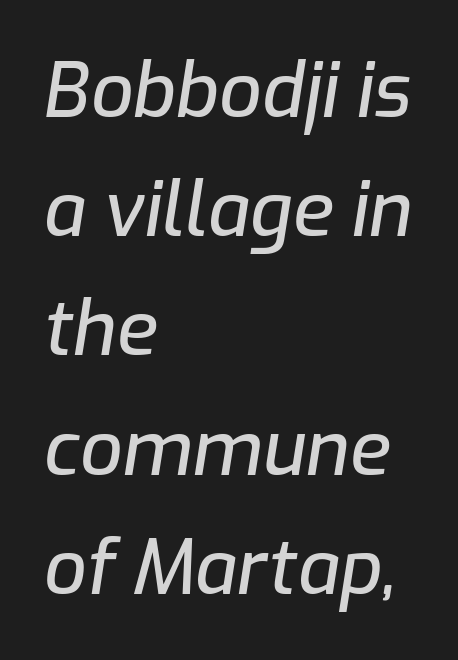
{"italic": "yes", "lean": "right", "slant_degrees": 9, "width": "normal", "stroke_contrast": "low", "x_height": "medium", "monospaced": "no", "underline": "no", "align": "left", "line_spacing": "normal", "line_spacing_ratio": 1.59, "letter_spacing": "normal", "letter_spacing_em": 0.0, "glyph_px": 75}
